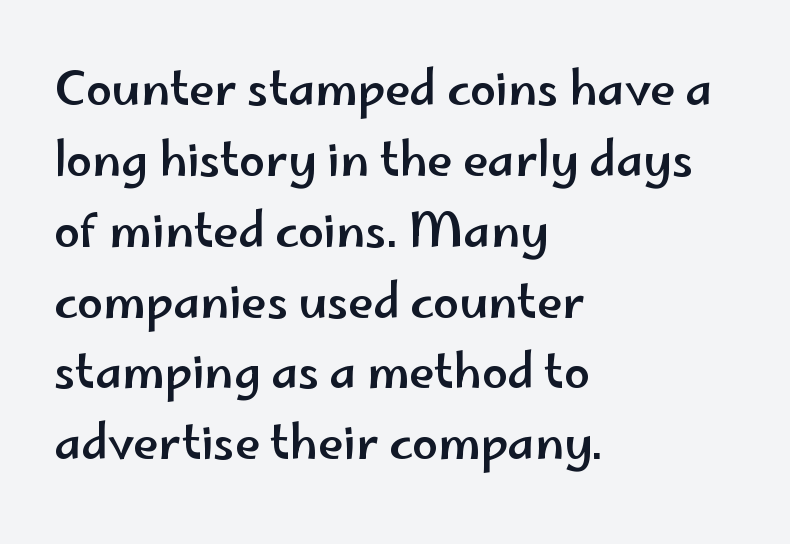
The image shows 46 px wide sans-serif type, upright; set left-aligned, normal line spacing (1.54x), normal letter spacing, not underlined; low stroke contrast and a small x-height.
